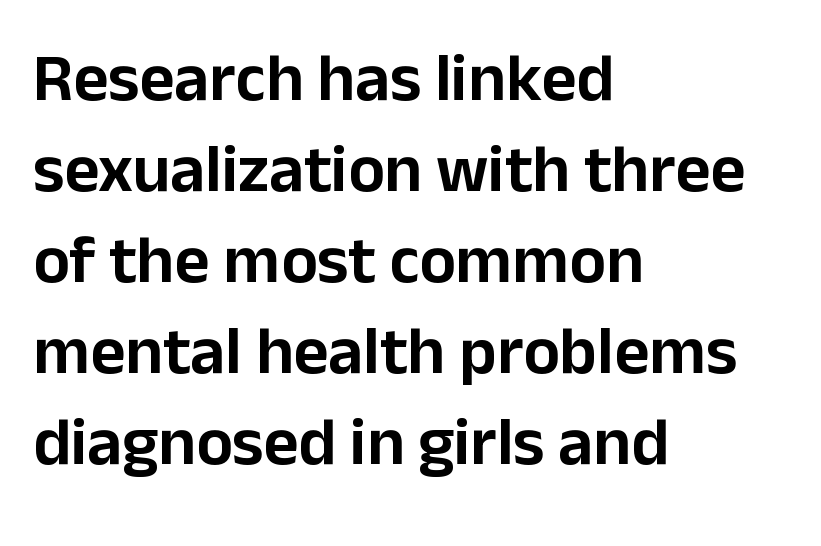
Ascenders rise straight up at ninety degrees. Bare-footed words on every line. Each word holds together tightly as a unit, with standard inter-letter gaps. Varying glyph widths throughout — classic text-font behaviour.
